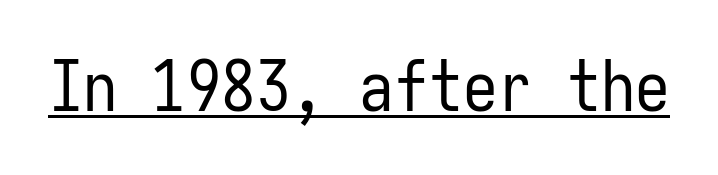
Q: Is the text bold? A: No.
Q: Is the text italic (slanted)? A: No, it is upright.
Q: Is the typeface a serif or a sans-serif typeface? A: Sans-serif.
Q: Is the text underlined? A: Yes.
Q: Is the spacing between letters normal or unusually wide? A: Normal.
Q: Width (condensed, normal, or wide)? A: Condensed.
Q: Stroke contrast? A: Low.
Q: x-height? A: Medium.
Q: Monospaced? A: Yes.
